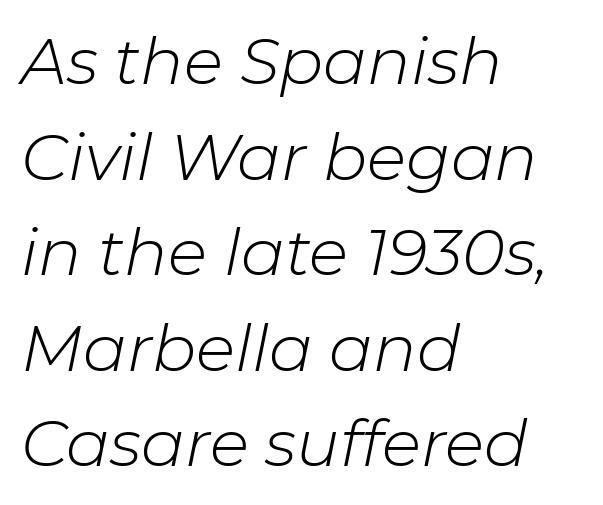
How would I describe the line gaps? Plain and ordinary. Words float on clear page, feet unadorned. The characters are drawn with everyday or finer stroke widths. The face used here is proportionally spaced, like ordinary book or web type.
